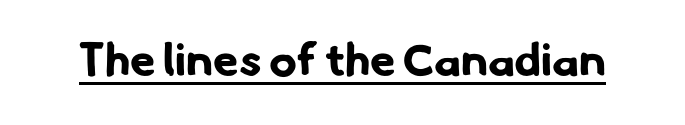
The image shows 46 px bold sans-serif type; set normal letter spacing, underlined; low stroke contrast and a small x-height.
